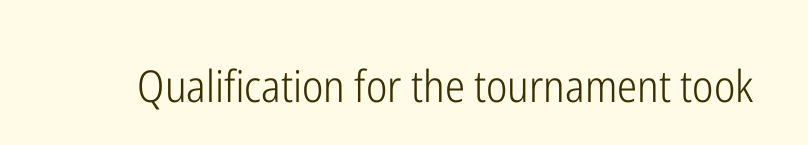
{"serif": "no", "italic": "no", "bold": "no", "weight": "light", "width": "condensed", "stroke_contrast": "low", "x_height": "medium", "monospaced": "no", "underline": "no", "letter_spacing": "normal", "letter_spacing_em": 0.0, "glyph_px": 44}
